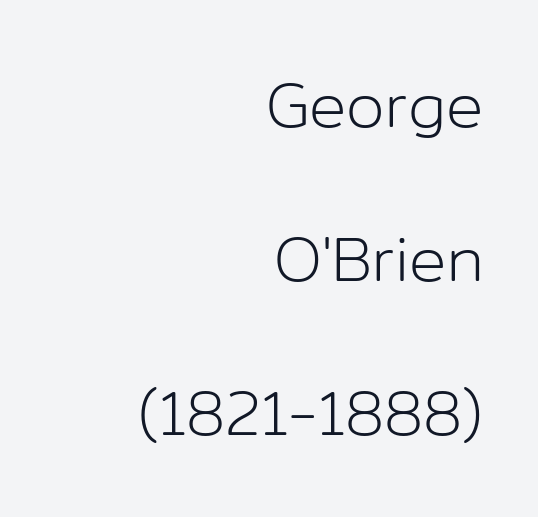
Q: Is the text bold? A: No.
Q: Is the text italic (slanted)? A: No, it is upright.
Q: Is the typeface a serif or a sans-serif typeface? A: Sans-serif.
Q: Is the text underlined? A: No.
Q: How is the paragraph aligned? A: Right-aligned.
Q: Is the spacing between letters normal or unusually wide? A: Normal.
Q: Is the spacing between lines tight, normal or loose? A: Loose.
Q: Width (condensed, normal, or wide)? A: Normal.
Q: Stroke contrast? A: Low.
Q: x-height? A: Medium.
Q: Monospaced? A: No.
